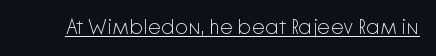
Q: Is the text bold? A: No.
Q: Is the text italic (slanted)? A: No, it is upright.
Q: Is the text underlined? A: Yes.
Q: Is the spacing between letters normal or unusually wide? A: Normal.
